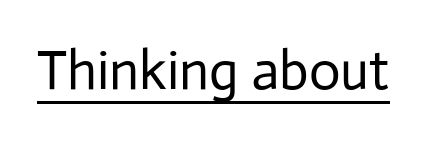
{"serif": "no", "italic": "no", "bold": "no", "weight": "regular", "width": "normal", "stroke_contrast": "low", "x_height": "medium", "monospaced": "no", "underline": "yes", "letter_spacing": "normal", "letter_spacing_em": 0.0, "glyph_px": 55}
